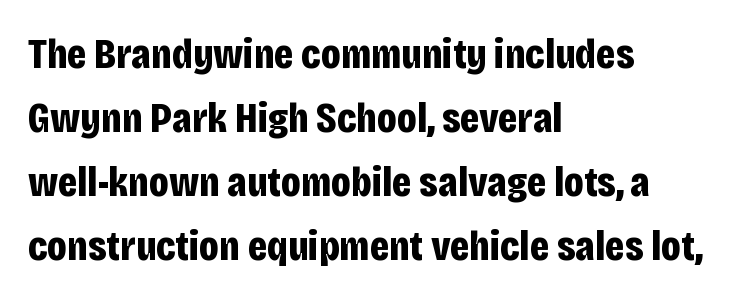
The image shows 43 px bold, condensed sans-serif type, upright; set left-aligned, normal line spacing (1.49x), normal letter spacing, not underlined; low stroke contrast and a large x-height.
